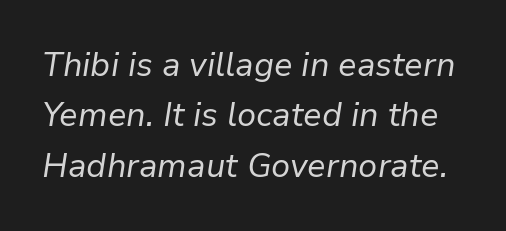
{"italic": "yes", "lean": "right", "slant_degrees": 9, "bold": "no", "weight": "regular", "width": "normal", "stroke_contrast": "low", "x_height": "medium", "monospaced": "no", "underline": "no", "line_spacing": "normal", "line_spacing_ratio": 1.53, "letter_spacing": "normal", "letter_spacing_em": 0.0, "glyph_px": 33}
